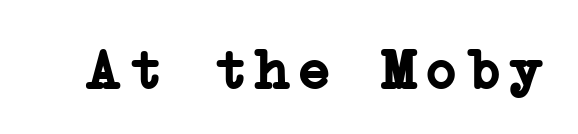
{"serif": "yes", "italic": "no", "bold": "yes", "weight": "semibold", "width": "normal", "stroke_contrast": "low", "x_height": "medium", "underline": "no", "glyph_px": 57}
